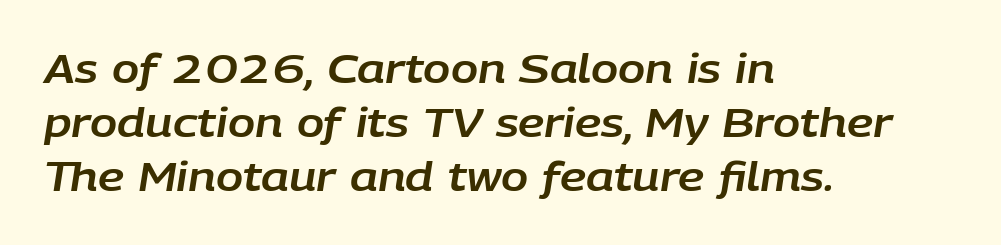
{"italic": "yes", "lean": "right", "slant_degrees": 9, "width": "normal", "stroke_contrast": "low", "x_height": "large", "monospaced": "no", "underline": "no", "align": "left", "line_spacing": "normal", "line_spacing_ratio": 1.35, "letter_spacing": "normal", "letter_spacing_em": 0.0, "glyph_px": 40}
